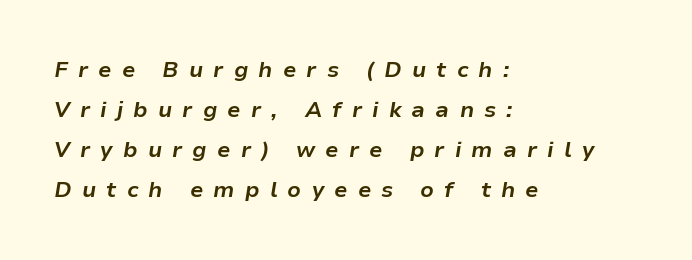
Substantial extra tracking has been applied to these lines. Anything drawn beneath the words? Only blank space. Typesetter's note: full bold, strokes at maximum text heaviness. Teacher's note: observe the even left margin — that is flush-left alignment. It's the slanting kind of type.
